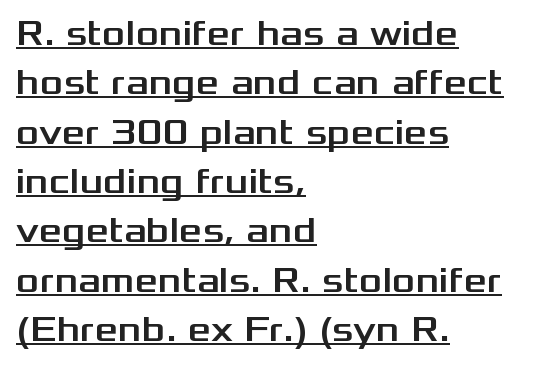
This sample is left-justified, so line endings fall wherever the words run out. Style check: upright. Descenders here cross a horizontal rule under the line. Students, note that the glyphs here touch the page at normal intervals. Interline gaps are of average width in this sample. Font category for this specimen: sans-serif.
